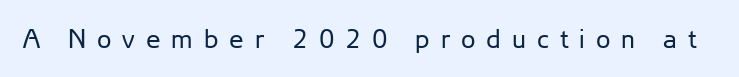
The image shows 26 px text type, upright; set unusually wide letter spacing (+0.42 em), not underlined.
